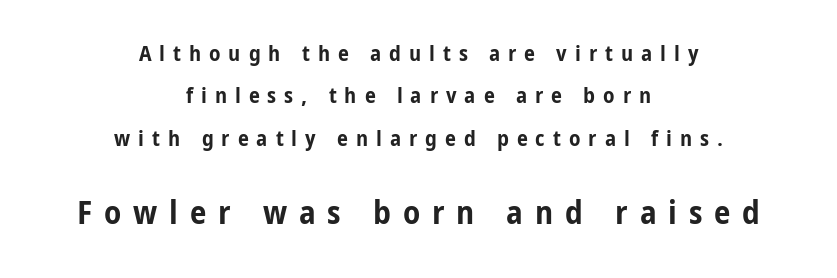
{"serif": "no", "italic": "no", "bold": "yes", "weight": "bold", "width": "condensed", "stroke_contrast": "low", "x_height": "medium", "monospaced": "no", "underline": "no", "align": "center", "line_spacing": "loose", "line_spacing_ratio": 1.93, "letter_spacing": "wide", "letter_spacing_em": 0.36, "larger_block": "second", "size_ratio": 1.5, "glyph_px": 33}
